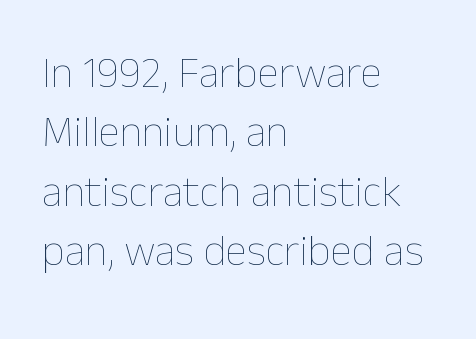
Q: Is the text bold? A: No.
Q: Is the text italic (slanted)? A: No, it is upright.
Q: Is the text underlined? A: No.
Q: How is the paragraph aligned? A: Left-aligned.
Q: Is the spacing between letters normal or unusually wide? A: Normal.
Q: Is the spacing between lines tight, normal or loose? A: Normal.
Q: Width (condensed, normal, or wide)? A: Normal.
Q: Stroke contrast? A: Low.
Q: x-height? A: Medium.
Q: Monospaced? A: No.
